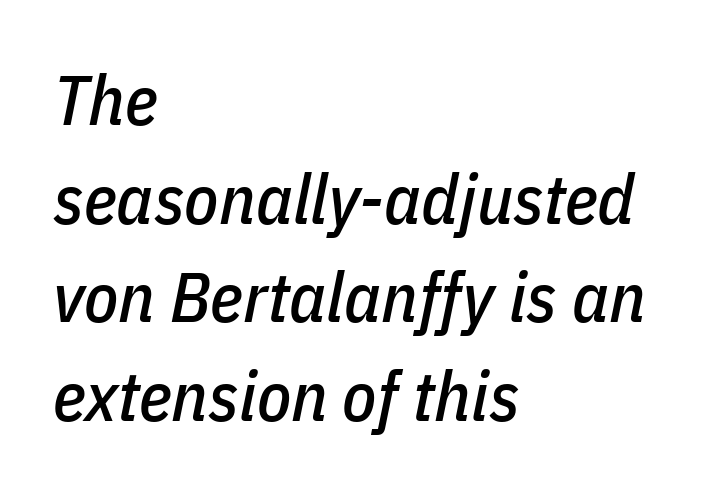
The image shows 70 px condensed type, italic (leaning right); set left-aligned, normal line spacing (1.41x), normal letter spacing, not underlined; low stroke contrast and a medium x-height.
